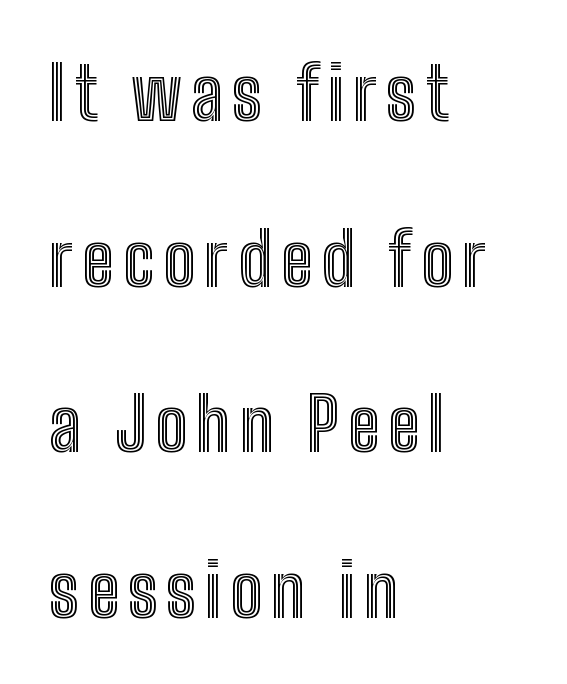
{"italic": "no", "width": "condensed", "x_height": "medium", "monospaced": "no", "underline": "no", "align": "left", "line_spacing": "loose", "line_spacing_ratio": 2.27, "glyph_px": 73}
